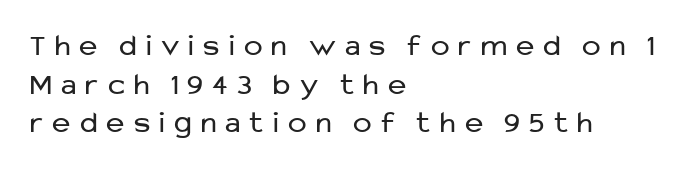
{"serif": "no", "italic": "no", "bold": "no", "weight": "regular", "width": "normal", "stroke_contrast": "low", "x_height": "medium", "monospaced": "no", "underline": "no", "align": "left", "line_spacing": "normal", "line_spacing_ratio": 1.25, "letter_spacing": "wide", "letter_spacing_em": 0.3, "glyph_px": 31}
